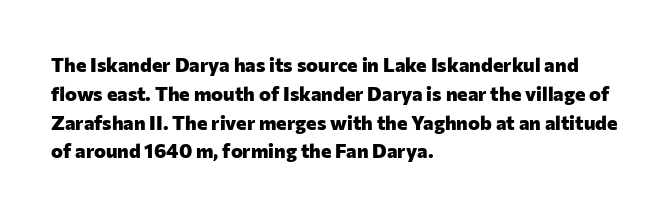
Line starts are locked; line ends wander. Bold? Absolutely — the strokes are thick and heavy. Nobody touched the tracking dial on this one. Bare-footed words on every line. These lines sit exactly where default settings would place them.
